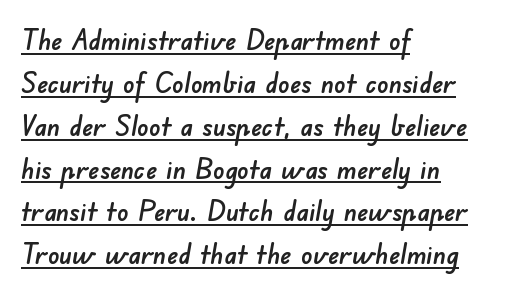
Q: Is the typeface a serif or a sans-serif typeface? A: Sans-serif.
Q: Is the text underlined? A: Yes.
Q: How is the paragraph aligned? A: Left-aligned.
Q: Is the spacing between letters normal or unusually wide? A: Normal.
Q: Is the spacing between lines tight, normal or loose? A: Normal.
Q: Width (condensed, normal, or wide)? A: Normal.
Q: Stroke contrast? A: Low.
Q: x-height? A: Small.
Q: Monospaced? A: No.
